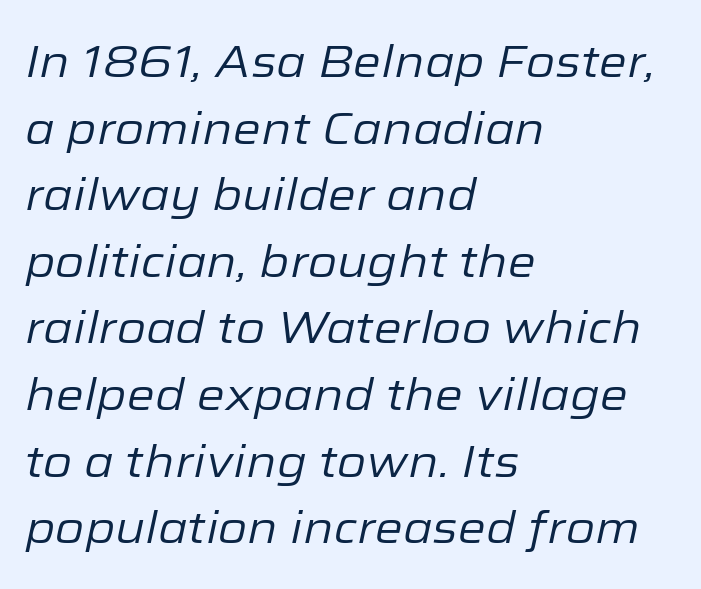
The image shows 45 px regular-weight type, italic (leaning right); set left-aligned, normal line spacing (1.48x), normal letter spacing, not underlined; low stroke contrast and a medium x-height.
